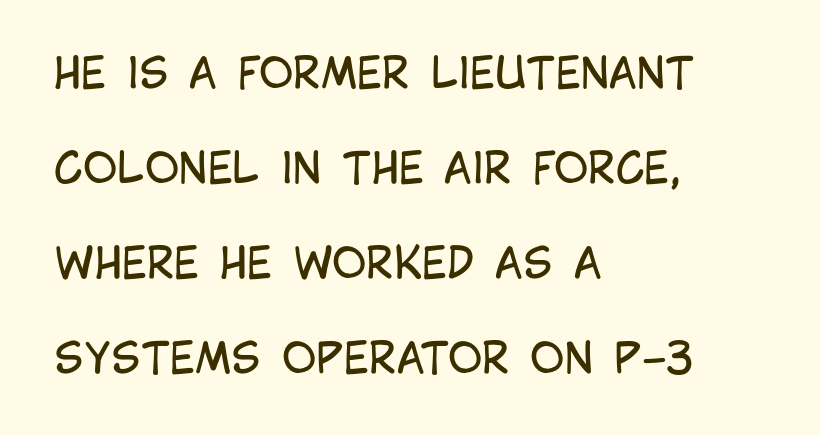
Q: Is the text bold? A: No.
Q: Is the text italic (slanted)? A: No, it is upright.
Q: Is the typeface a serif or a sans-serif typeface? A: Sans-serif.
Q: Is the text underlined? A: No.
Q: How is the paragraph aligned? A: Left-aligned.
Q: Is the spacing between letters normal or unusually wide? A: Normal.
Q: Is the spacing between lines tight, normal or loose? A: Loose.
Q: Width (condensed, normal, or wide)? A: Condensed.
Q: Stroke contrast? A: Low.
Q: x-height? A: Large.
Q: Monospaced? A: No.
